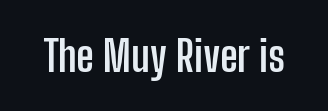
{"serif": "no", "italic": "no", "bold": "yes", "weight": "semibold", "width": "condensed", "stroke_contrast": "low", "x_height": "medium", "monospaced": "no", "underline": "no", "letter_spacing": "normal", "letter_spacing_em": 0.0, "glyph_px": 43}
